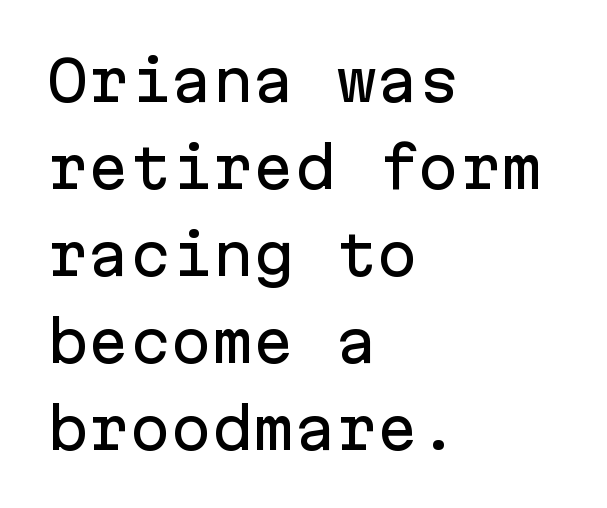
{"serif": "no", "italic": "no", "width": "normal", "stroke_contrast": "low", "x_height": "medium", "monospaced": "yes", "underline": "no", "align": "left", "line_spacing": "normal", "line_spacing_ratio": 1.58, "letter_spacing": "normal", "letter_spacing_em": 0.0, "glyph_px": 55}
